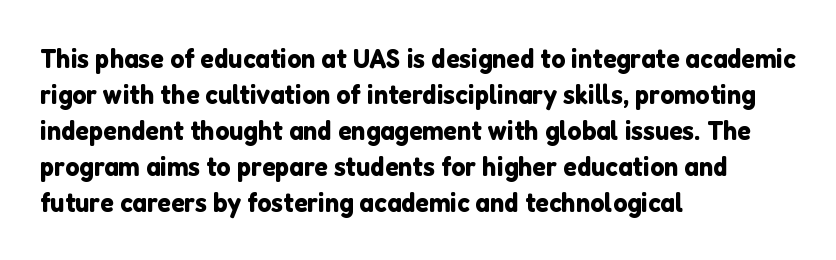
The image shows 28 px sans-serif type, upright; set left-aligned, normal line spacing (1.29x), normal letter spacing, not underlined; low stroke contrast and a medium x-height.
